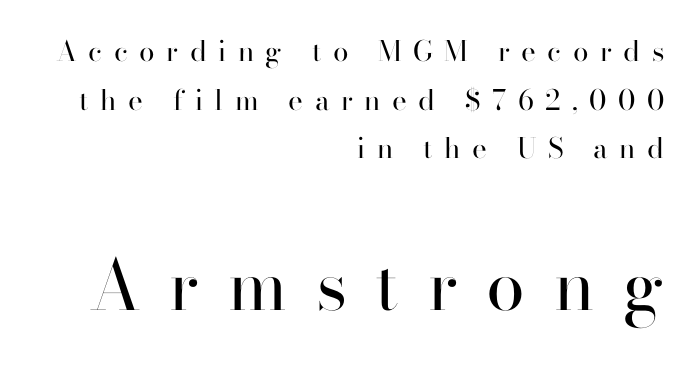
Q: Is the text bold? A: No.
Q: Is the text italic (slanted)? A: No, it is upright.
Q: Is the typeface a serif or a sans-serif typeface? A: Serif.
Q: Is the text underlined? A: No.
Q: How is the paragraph aligned? A: Right-aligned.
Q: Is the spacing between letters normal or unusually wide? A: Unusually wide.
Q: Which block of text is set in a larger size, the first (top) or the second (bottom)? A: The second (bottom) one.
Q: Width (condensed, normal, or wide)? A: Normal.
Q: Stroke contrast? A: High.
Q: x-height? A: Small.
Q: Monospaced? A: No.
